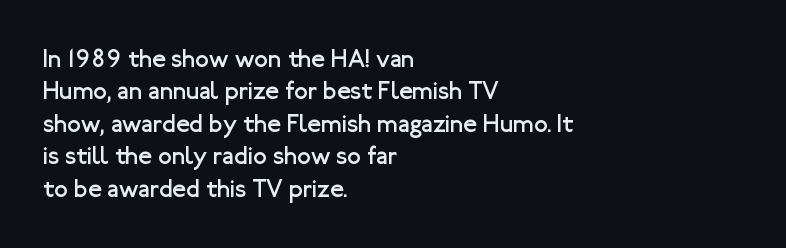
Q: Is the text bold? A: No.
Q: Is the text italic (slanted)? A: No, it is upright.
Q: Is the text underlined? A: No.
Q: How is the paragraph aligned? A: Left-aligned.
Q: Is the spacing between letters normal or unusually wide? A: Normal.
Q: Is the spacing between lines tight, normal or loose? A: Normal.
